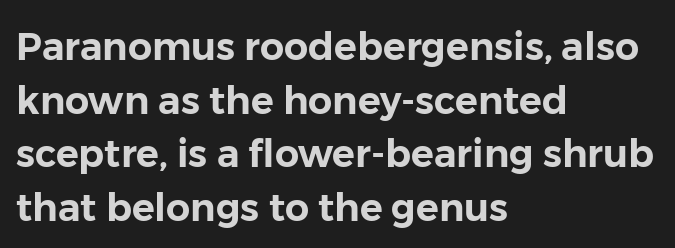
The image shows 38 px sans-serif type, upright; set left-aligned, normal line spacing (1.41x), normal letter spacing, not underlined; low stroke contrast and a medium x-height.
